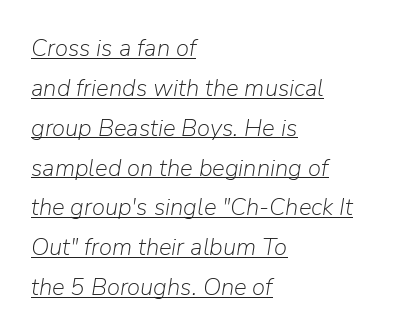
Compared with a centered layout, this one pins lines to the left instead. This sample carries an underscore along the baseline area. No extra ink here — the face is not bold. How are the letters spaced? Ordinarily, with no added tracking. The text carries the slant typical of an italic or oblique font.
